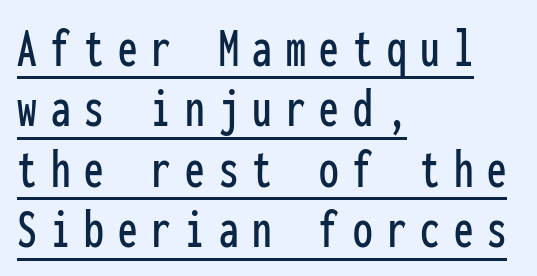
{"serif": "no", "italic": "no", "width": "condensed", "stroke_contrast": "low", "x_height": "medium", "monospaced": "yes", "underline": "yes", "align": "left", "line_spacing": "tight", "line_spacing_ratio": 1.08, "letter_spacing": "wide", "letter_spacing_em": 0.25, "glyph_px": 56}
